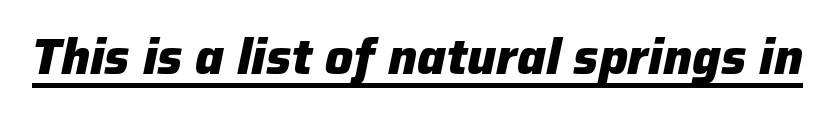
Q: Is the text bold? A: Yes.
Q: Is the text italic (slanted)? A: Yes, it leans right by about 12 degrees.
Q: Is the text underlined? A: Yes.
Q: Is the spacing between letters normal or unusually wide? A: Normal.
Q: Width (condensed, normal, or wide)? A: Normal.
Q: Stroke contrast? A: Low.
Q: x-height? A: Medium.
Q: Monospaced? A: No.
